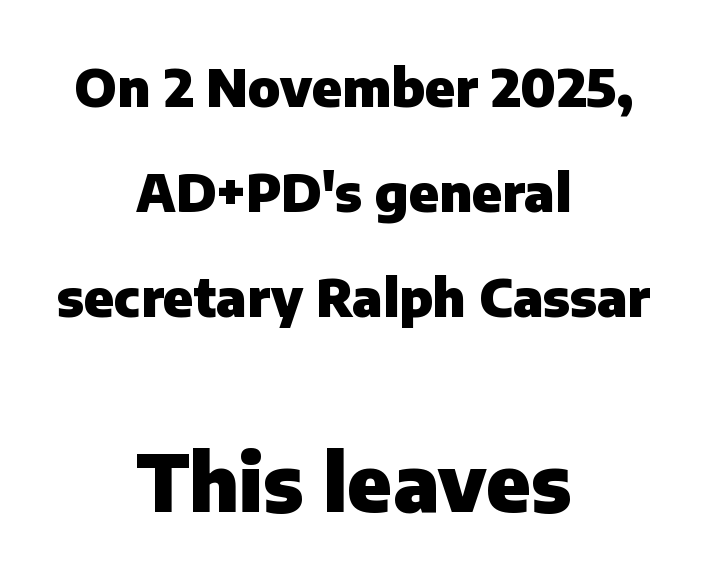
Q: Is the text bold? A: Yes.
Q: Is the text italic (slanted)? A: No, it is upright.
Q: Is the typeface a serif or a sans-serif typeface? A: Sans-serif.
Q: Is the text underlined? A: No.
Q: How is the paragraph aligned? A: Centered.
Q: Is the spacing between letters normal or unusually wide? A: Normal.
Q: Is the spacing between lines tight, normal or loose? A: Loose.
Q: Which block of text is set in a larger size, the first (top) or the second (bottom)? A: The second (bottom) one.
Q: Width (condensed, normal, or wide)? A: Normal.
Q: Stroke contrast? A: Low.
Q: x-height? A: Medium.
Q: Monospaced? A: No.
